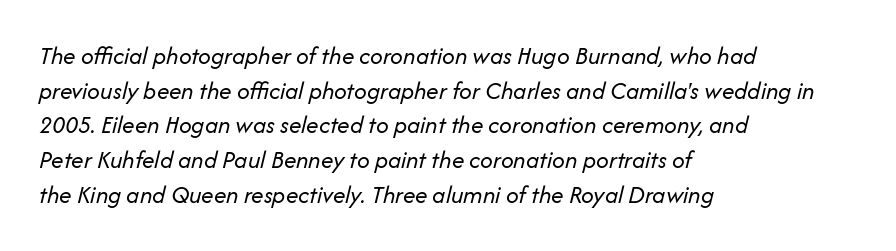
The image shows 25 px text type, italic (leaning right); set left-aligned, normal line spacing (1.39x), normal letter spacing, not underlined.
